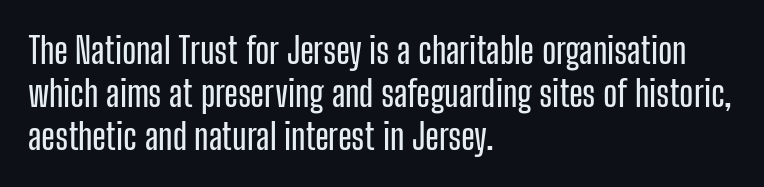
Q: Is the text italic (slanted)? A: No, it is upright.
Q: Is the typeface a serif or a sans-serif typeface? A: Sans-serif.
Q: Is the text underlined? A: No.
Q: How is the paragraph aligned? A: Left-aligned.
Q: Is the spacing between letters normal or unusually wide? A: Normal.
Q: Width (condensed, normal, or wide)? A: Condensed.
Q: Stroke contrast? A: Low.
Q: x-height? A: Medium.
Q: Monospaced? A: No.
